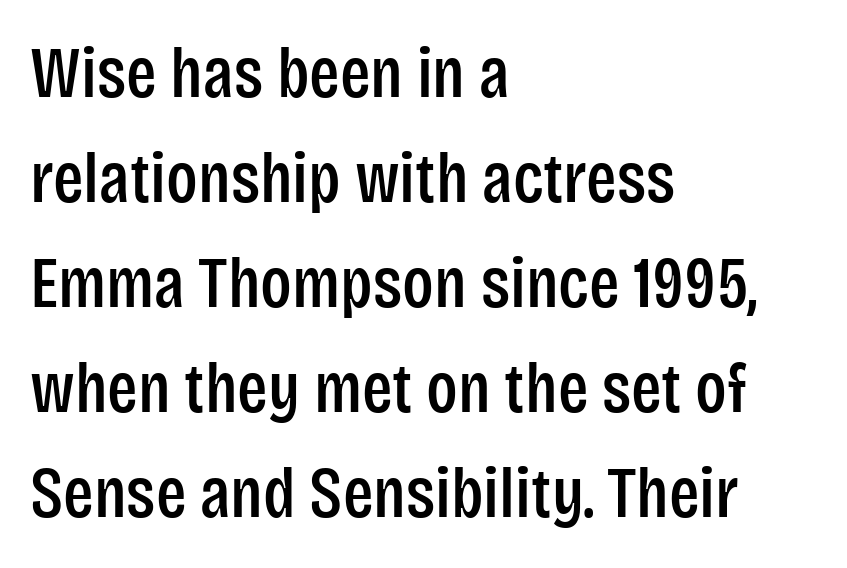
Every character sits straight up, as roman type does. Compared with a centered layout, this one pins lines to the left instead. You could not count columns in this text — the font is proportionally spaced. Observe the absence of serifs on each vertical stroke in this sample.
